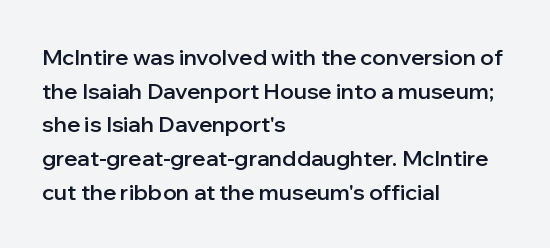
Q: Is the text bold? A: Semi-bold.
Q: Is the text italic (slanted)? A: No, it is upright.
Q: Is the text underlined? A: No.
Q: How is the paragraph aligned? A: Left-aligned.
Q: Is the spacing between letters normal or unusually wide? A: Normal.
Q: Is the spacing between lines tight, normal or loose? A: Normal.
